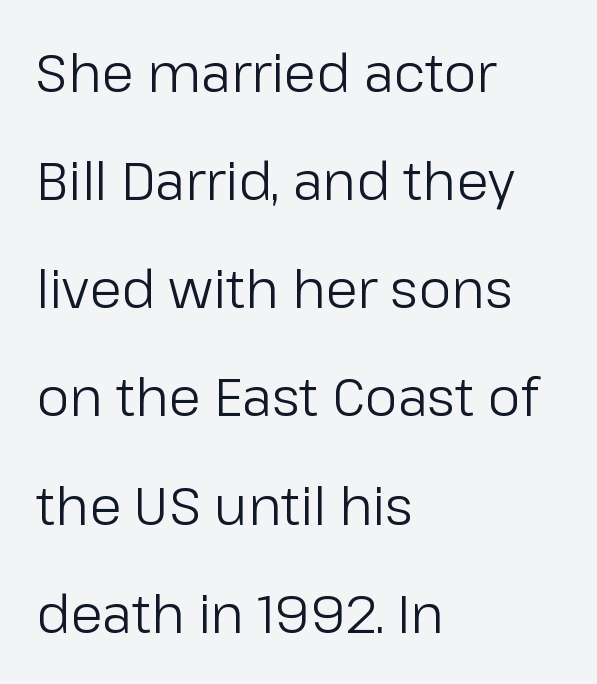
{"serif": "no", "italic": "no", "bold": "no", "weight": "regular", "width": "normal", "stroke_contrast": "low", "x_height": "medium", "monospaced": "no", "underline": "no", "align": "left", "line_spacing": "loose", "line_spacing_ratio": 2.08, "letter_spacing": "normal", "letter_spacing_em": 0.0, "glyph_px": 52}
